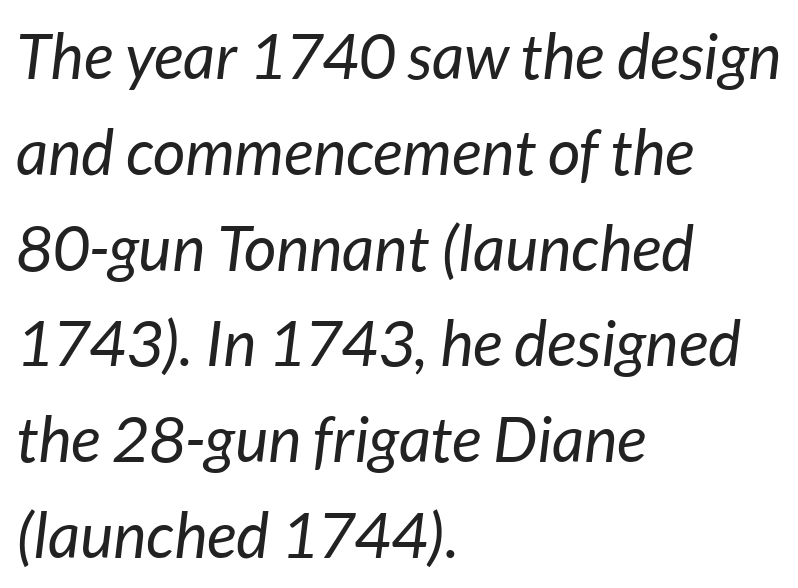
The glyphs look as if they've been sheared to an angle. Line spacing here is normal. Caption: standard tracking, unaltered. The zone under the glyphs is completely vacant.
